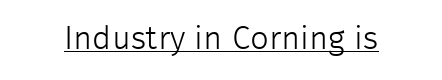
Q: Is the text bold? A: No.
Q: Is the text italic (slanted)? A: No, it is upright.
Q: Is the typeface a serif or a sans-serif typeface? A: Sans-serif.
Q: Is the text underlined? A: Yes.
Q: Is the spacing between letters normal or unusually wide? A: Normal.
Q: Width (condensed, normal, or wide)? A: Normal.
Q: Stroke contrast? A: Low.
Q: x-height? A: Medium.
Q: Monospaced? A: No.
